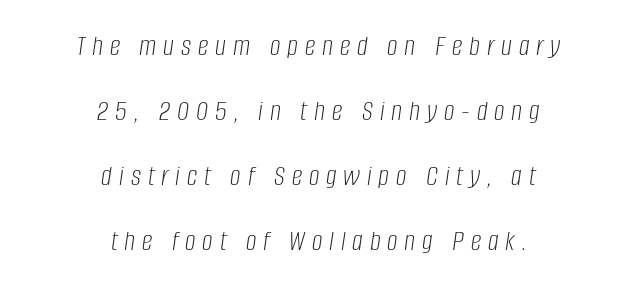
{"italic": "yes", "lean": "right", "slant_degrees": 8, "bold": "no", "weight": "light", "width": "condensed", "stroke_contrast": "low", "x_height": "large", "monospaced": "no", "underline": "no", "align": "center", "line_spacing": "loose", "line_spacing_ratio": 2.17, "letter_spacing": "wide", "letter_spacing_em": 0.23, "glyph_px": 30}
